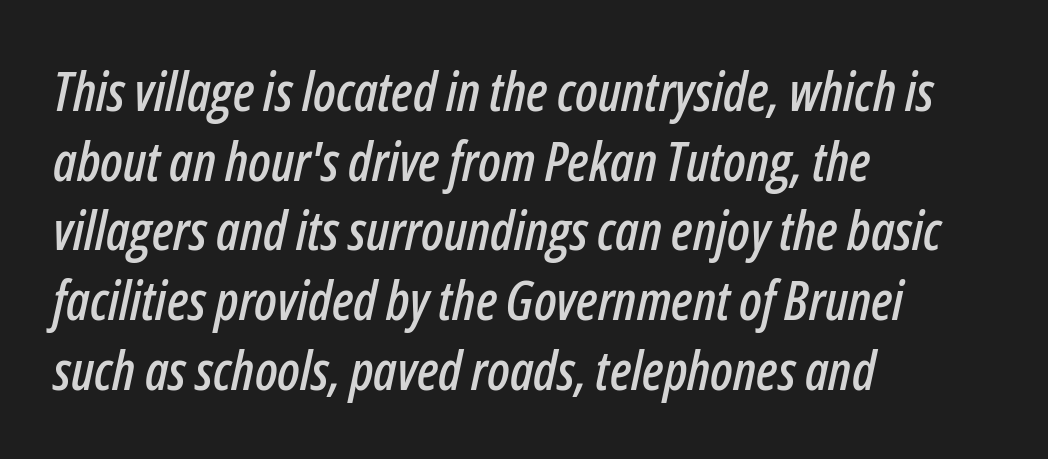
Q: Is the text italic (slanted)? A: Yes, it leans right by about 12 degrees.
Q: Is the text underlined? A: No.
Q: How is the paragraph aligned? A: Left-aligned.
Q: Is the spacing between letters normal or unusually wide? A: Normal.
Q: Is the spacing between lines tight, normal or loose? A: Normal.
Q: Width (condensed, normal, or wide)? A: Condensed.
Q: Stroke contrast? A: Low.
Q: x-height? A: Medium.
Q: Monospaced? A: No.
